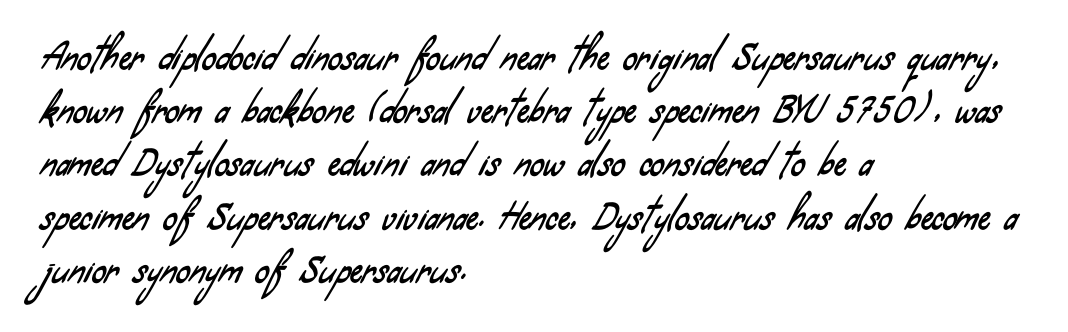
The image shows 35 px condensed sans-serif type; set left-aligned, normal line spacing (1.52x), normal letter spacing, not underlined; low stroke contrast and a small x-height.
